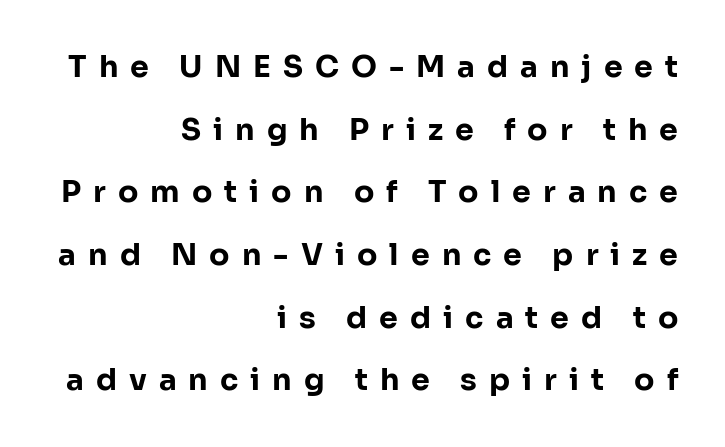
The image shows 30 px bold sans-serif type, upright; set right-aligned, loose line spacing (2.09x), unusually wide letter spacing (+0.4 em), not underlined; low stroke contrast and a medium x-height.
